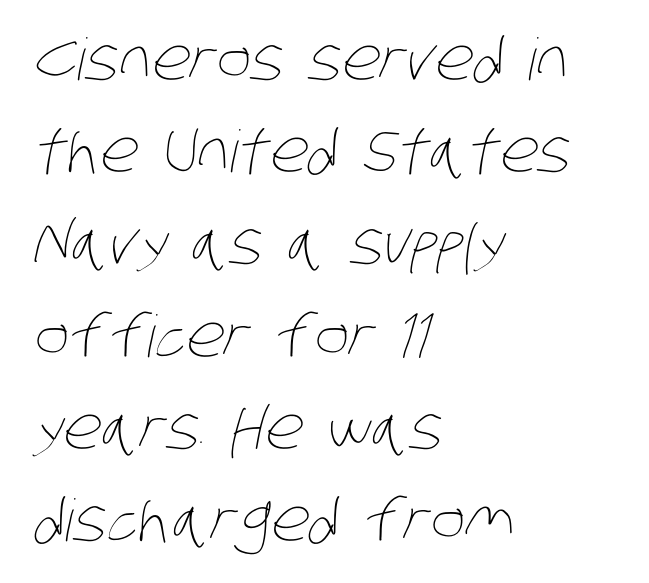
Every row of glyphs begins at an identical x-position on the left. Is this a fixed-width face? No — the glyphs have proportional, varying widths. The gap between lines stays unmarked. These lines sit exactly where default settings would place them.
